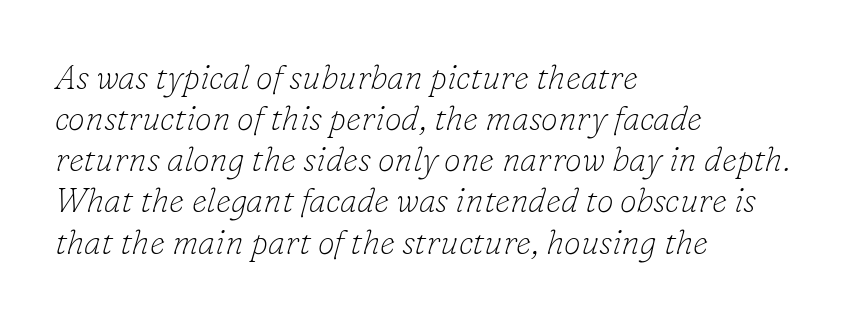
Q: Is the text bold? A: No.
Q: Is the text italic (slanted)? A: Yes, it leans right by about 16 degrees.
Q: Is the typeface a serif or a sans-serif typeface? A: Serif.
Q: Is the text underlined? A: No.
Q: How is the paragraph aligned? A: Left-aligned.
Q: Is the spacing between letters normal or unusually wide? A: Normal.
Q: Width (condensed, normal, or wide)? A: Normal.
Q: Stroke contrast? A: Low.
Q: x-height? A: Small.
Q: Monospaced? A: No.
